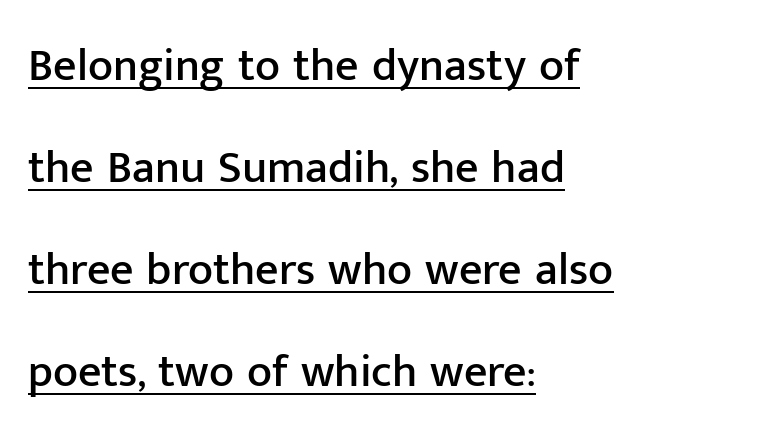
The image shows 46 px sans-serif type, upright; set left-aligned, loose line spacing (2.22x), normal letter spacing, underlined; low stroke contrast and a medium x-height.
